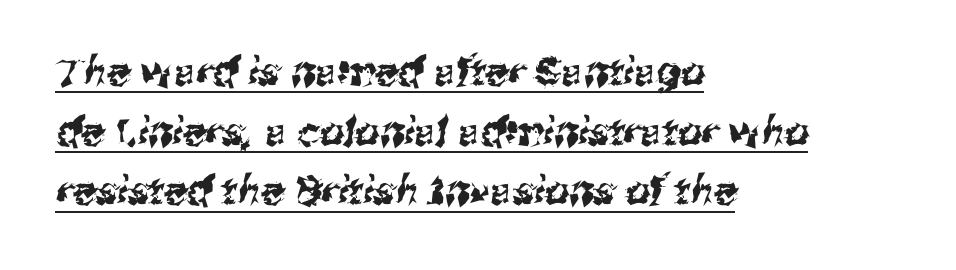
Q: Is the typeface a serif or a sans-serif typeface? A: Sans-serif.
Q: Is the text underlined? A: Yes.
Q: How is the paragraph aligned? A: Left-aligned.
Q: Is the spacing between letters normal or unusually wide? A: Normal.
Q: Is the spacing between lines tight, normal or loose? A: Normal.
Q: Width (condensed, normal, or wide)? A: Normal.
Q: Stroke contrast? A: Medium.
Q: x-height? A: Medium.
Q: Monospaced? A: No.
